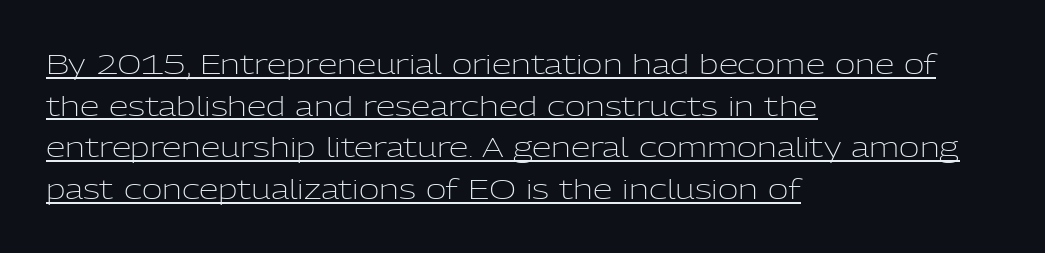
Stem width sits at or under what a default text font uses. This sample has the flowing, uneven cadence of proportional lettering. Spacing between characters is what you'd get straight out of the box. Leading: standard.
